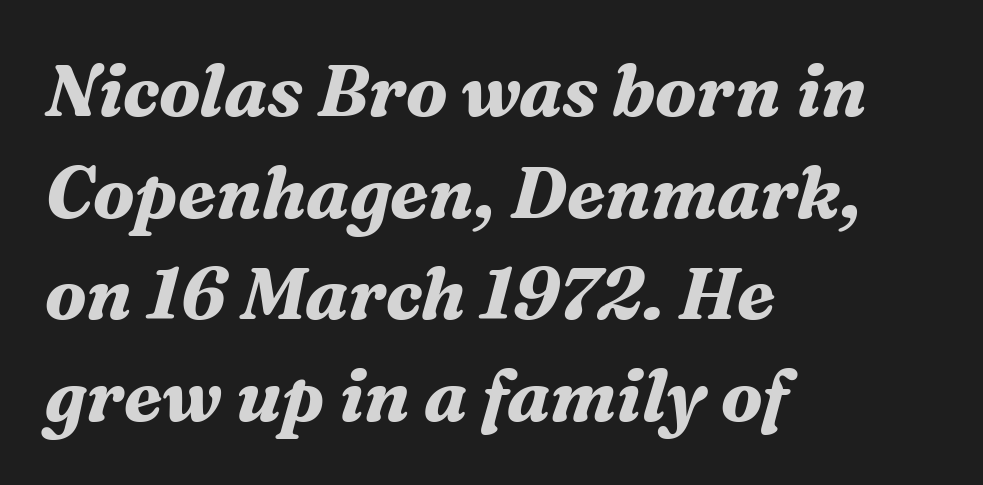
The specimen omits any rule beneath the text block's lines. Is this a fixed-width face? No — the glyphs have proportional, varying widths. Font category for this specimen: serif. Notice how descenders clear the ascenders below comfortably — that's standard leading. Layout note: lines flush left. I'd describe the lettering as bold — thick and assertive.
